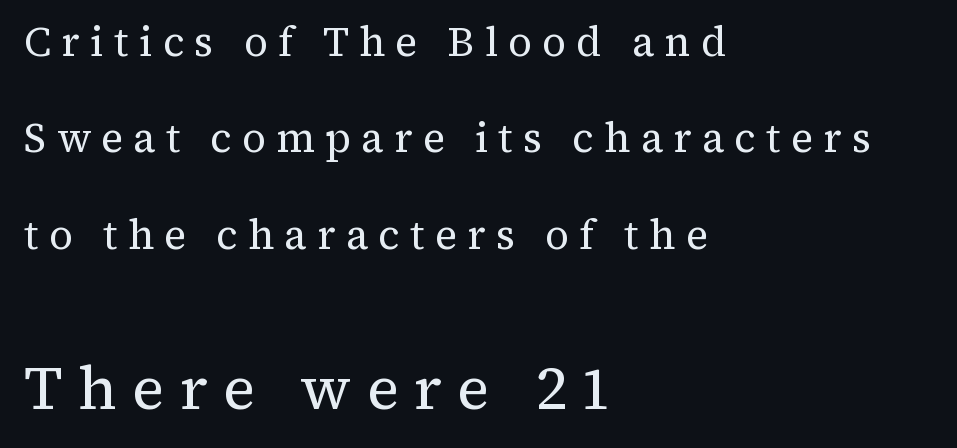
Type size steps up from the first block to the second. In terms of letterform style, serifs are clearly present. Alignment: flush left. One glance says open: line gaps are wider than usual. Rendered with straight, roman letterforms.
